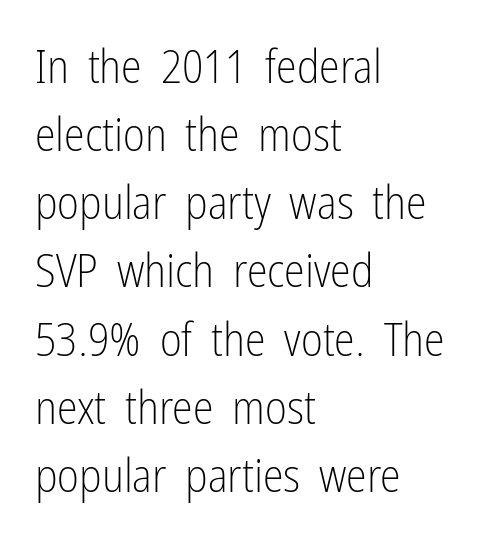
Q: Is the text bold? A: No.
Q: Is the text italic (slanted)? A: No, it is upright.
Q: Is the typeface a serif or a sans-serif typeface? A: Sans-serif.
Q: Is the text underlined? A: No.
Q: How is the paragraph aligned? A: Left-aligned.
Q: Is the spacing between letters normal or unusually wide? A: Normal.
Q: Is the spacing between lines tight, normal or loose? A: Normal.
Q: Width (condensed, normal, or wide)? A: Condensed.
Q: Stroke contrast? A: Low.
Q: x-height? A: Medium.
Q: Monospaced? A: No.
